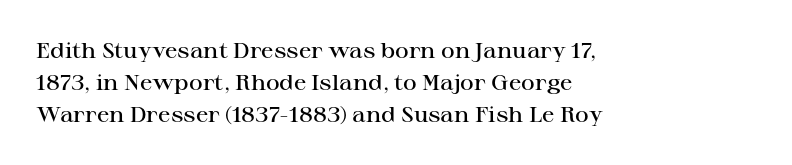
{"italic": "no", "bold": "semi", "underline": "no", "align": "left", "line_spacing": "normal", "line_spacing_ratio": 1.52, "letter_spacing": "normal", "letter_spacing_em": 0.0, "glyph_px": 21}
